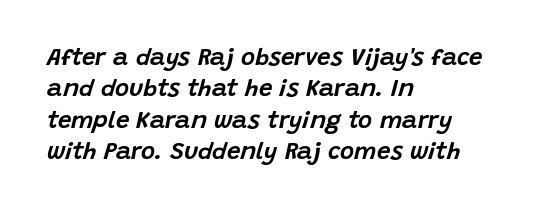
The image shows 24 px text type, italic (leaning right); set left-aligned, normal line spacing (1.31x), normal letter spacing, not underlined.
